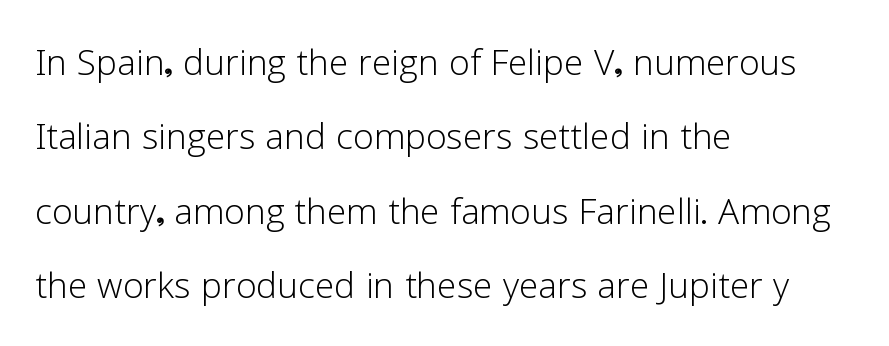
{"serif": "no", "italic": "no", "bold": "no", "weight": "light", "width": "normal", "stroke_contrast": "low", "x_height": "medium", "monospaced": "no", "underline": "no", "align": "left", "line_spacing": "normal", "line_spacing_ratio": 1.58, "letter_spacing": "normal", "letter_spacing_em": 0.0, "glyph_px": 47}
